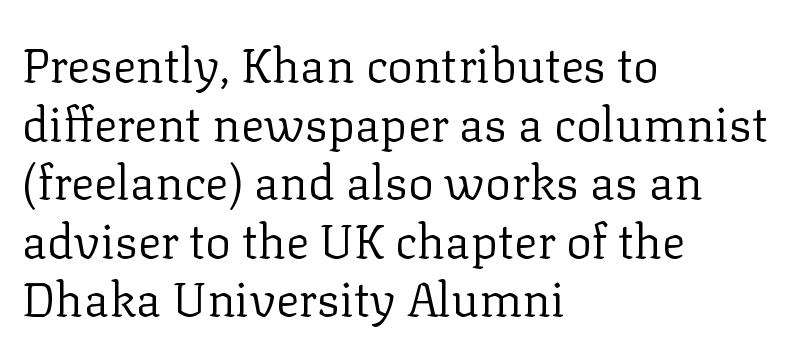
Q: Is the text bold? A: No.
Q: Is the text italic (slanted)? A: No, it is upright.
Q: Is the typeface a serif or a sans-serif typeface? A: Serif.
Q: Is the text underlined? A: No.
Q: How is the paragraph aligned? A: Left-aligned.
Q: Is the spacing between letters normal or unusually wide? A: Normal.
Q: Width (condensed, normal, or wide)? A: Normal.
Q: Stroke contrast? A: Low.
Q: x-height? A: Medium.
Q: Monospaced? A: No.
